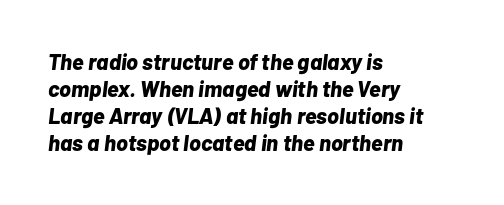
The image shows 22 px bold type, italic (leaning right); set left-aligned, line spacing 1.23x, normal letter spacing, not underlined.
